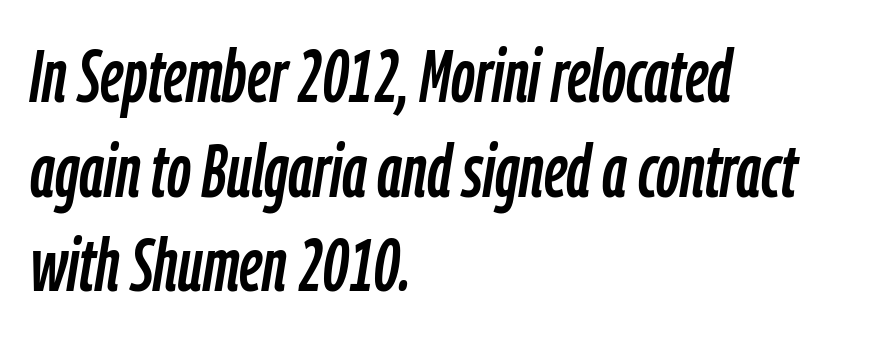
Q: Is the text italic (slanted)? A: Yes, it leans right by about 9 degrees.
Q: Is the text underlined? A: No.
Q: How is the paragraph aligned? A: Left-aligned.
Q: Is the spacing between letters normal or unusually wide? A: Normal.
Q: Is the spacing between lines tight, normal or loose? A: Normal.
Q: Width (condensed, normal, or wide)? A: Condensed.
Q: Stroke contrast? A: Low.
Q: x-height? A: Medium.
Q: Monospaced? A: No.
